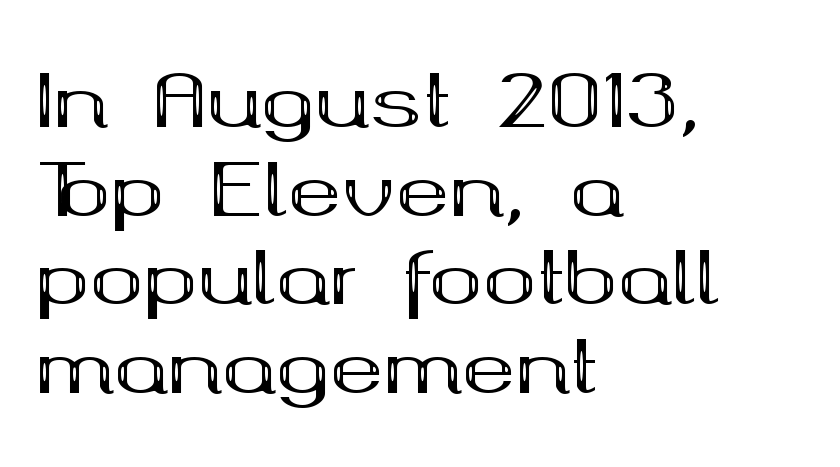
The image shows 72 px bold, wide serif type, upright; set left-aligned, line spacing 1.23x, normal letter spacing, not underlined; medium stroke contrast and a medium x-height.
